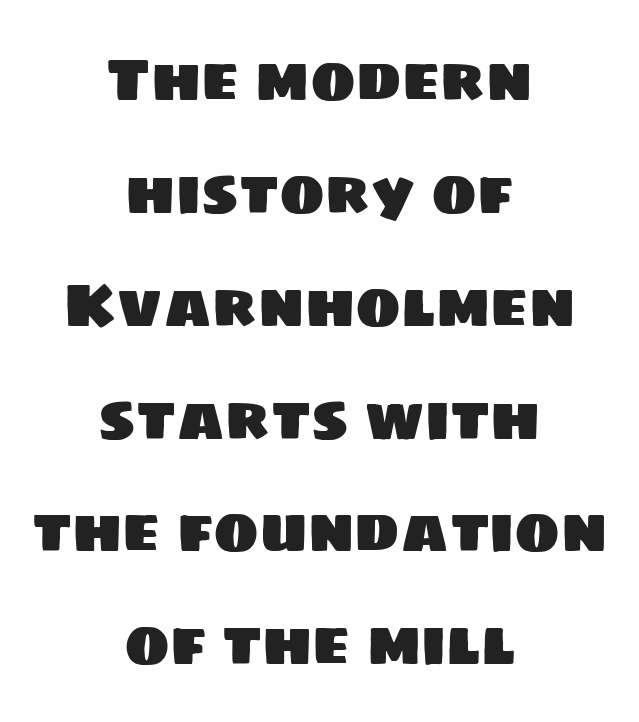
The typeface chosen for these lines omits serifs. Horizontal alignment here is central, giving a formal, balanced look. Underline: absent. Words appear dense and cohesive because spacing is normal. The passage shown is typed in a proportional face where columns would drift.
